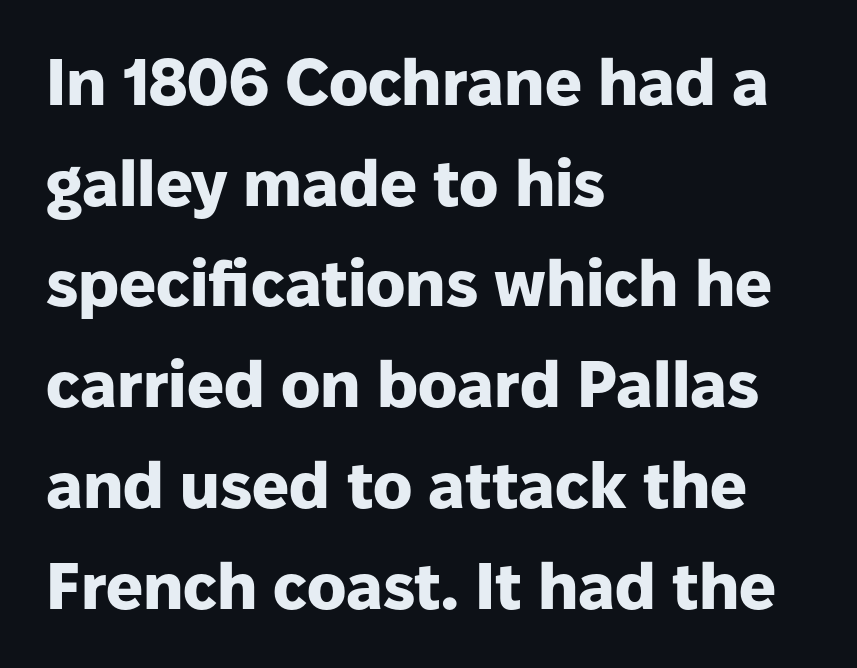
{"serif": "no", "italic": "no", "bold": "yes", "weight": "heavy", "width": "normal", "stroke_contrast": "low", "x_height": "medium", "monospaced": "no", "underline": "no", "align": "left", "line_spacing": "normal", "line_spacing_ratio": 1.55, "letter_spacing": "normal", "letter_spacing_em": 0.0, "glyph_px": 65}
